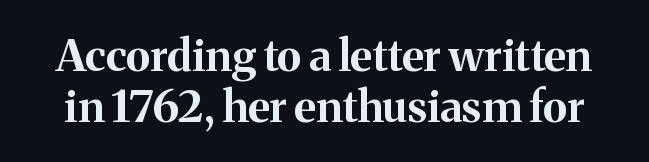
{"serif": "yes", "italic": "no", "bold": "yes", "weight": "bold", "width": "normal", "stroke_contrast": "medium", "x_height": "medium", "monospaced": "no", "underline": "no", "line_spacing": "tight", "line_spacing_ratio": 1.15, "letter_spacing": "normal", "letter_spacing_em": 0.0, "glyph_px": 44}
